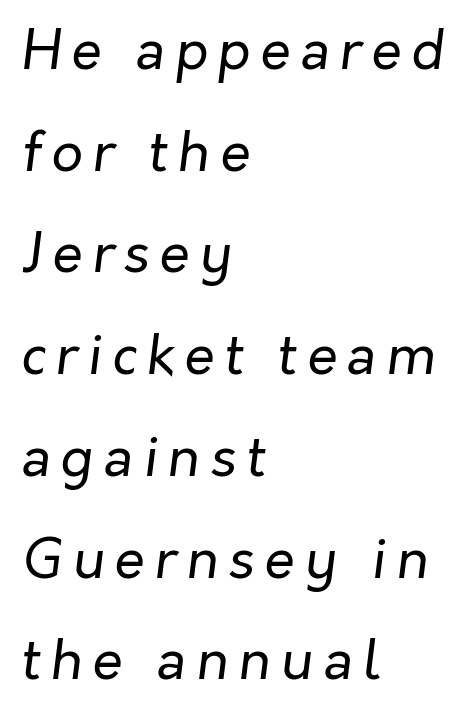
The image shows 55 px regular-weight type, italic (leaning right); set left-aligned, line spacing 1.85x, not underlined; low stroke contrast and a medium x-height.
